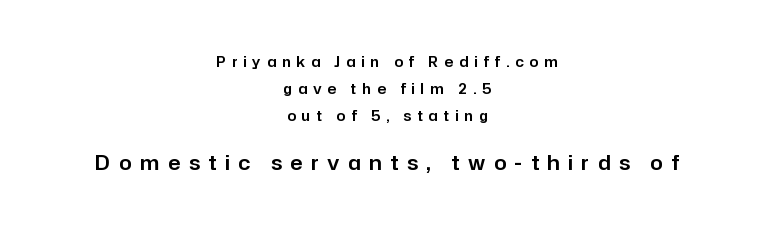
{"italic": "no", "underline": "no", "align": "center", "line_spacing": "loose", "line_spacing_ratio": 1.92, "letter_spacing": "wide", "letter_spacing_em": 0.43, "larger_block": "second", "size_ratio": 1.43, "glyph_px": 20}
